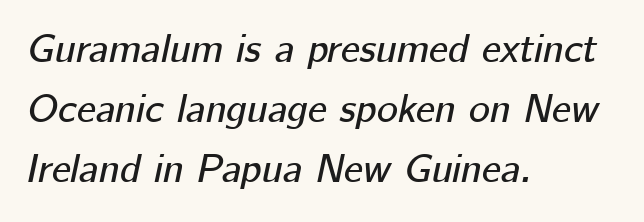
Each line starts at the same left margin while the right side varies. Interline gaps are of average width in this sample. Does extra space separate the letters? No, they use regular spacing. Descenders are the only things crossing below the line. These lines are rendered in a variable-pitch font. Slant detected: the letters are inclined.
